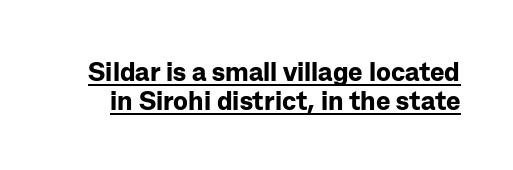
Q: Is the text bold? A: Yes.
Q: Is the text italic (slanted)? A: No, it is upright.
Q: Is the text underlined? A: Yes.
Q: Is the spacing between letters normal or unusually wide? A: Normal.
Q: Is the spacing between lines tight, normal or loose? A: Tight.
